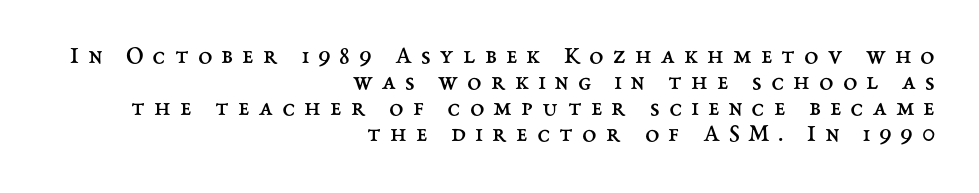
The paragraph shown leans on its right margin. Lines of text with bare space underneath. Vertical spacing — tight. This is roman type, the default non-slanted kind.
